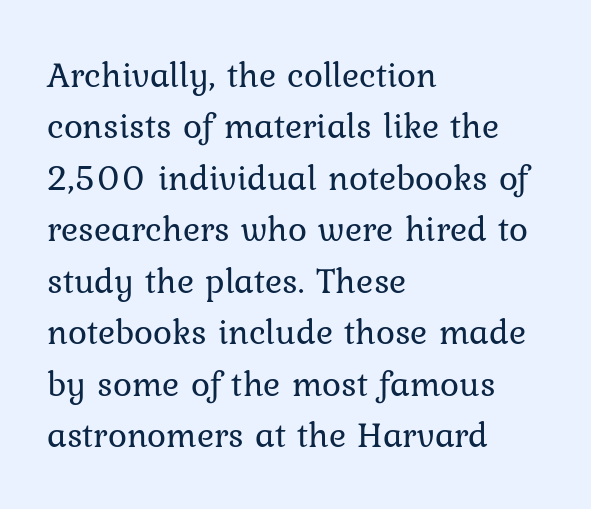
{"italic": "no", "bold": "no", "weight": "regular", "width": "normal", "stroke_contrast": "low", "x_height": "medium", "monospaced": "no", "underline": "no", "align": "left", "line_spacing": "normal", "line_spacing_ratio": 1.43, "letter_spacing": "normal", "letter_spacing_em": 0.0, "glyph_px": 36}
